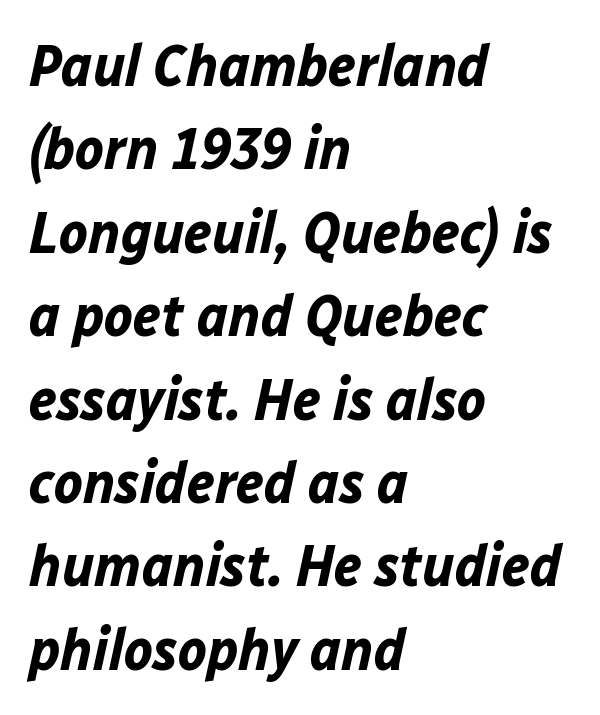
The image shows 60 px bold type, italic (leaning right); set left-aligned, normal line spacing (1.39x), normal letter spacing, not underlined; low stroke contrast and a medium x-height.
